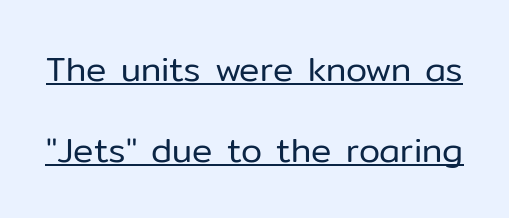
{"serif": "no", "italic": "no", "bold": "no", "weight": "regular", "width": "normal", "stroke_contrast": "low", "x_height": "medium", "monospaced": "no", "underline": "yes", "line_spacing": "loose", "line_spacing_ratio": 2.38, "letter_spacing": "normal", "letter_spacing_em": 0.0, "glyph_px": 34}
